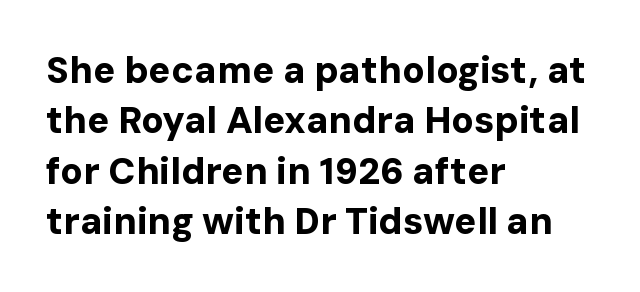
The image shows 37 px bold sans-serif type, upright; set left-aligned, normal line spacing (1.36x), normal letter spacing, not underlined; low stroke contrast and a medium x-height.
